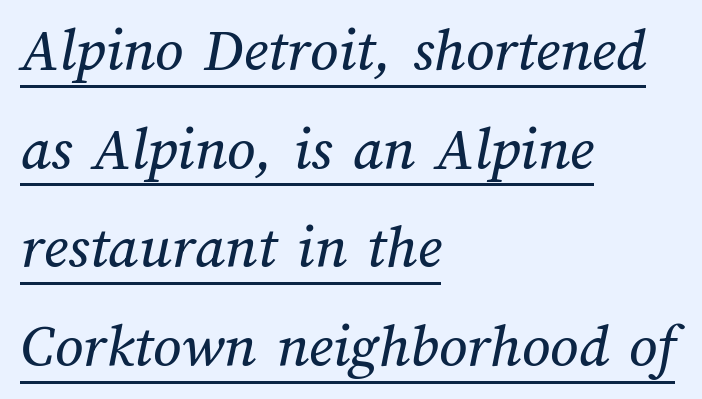
Q: Is the text underlined? A: Yes.
Q: How is the paragraph aligned? A: Left-aligned.
Q: Is the spacing between letters normal or unusually wide? A: Normal.
Q: Is the spacing between lines tight, normal or loose? A: Normal.
Q: Width (condensed, normal, or wide)? A: Normal.
Q: Stroke contrast? A: Medium.
Q: x-height? A: Medium.
Q: Monospaced? A: No.
